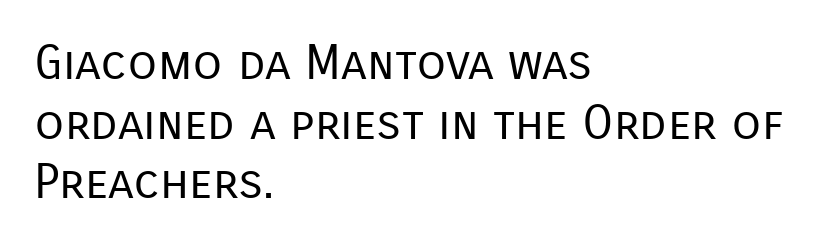
Q: Is the text bold? A: No.
Q: Is the text italic (slanted)? A: No, it is upright.
Q: Is the typeface a serif or a sans-serif typeface? A: Sans-serif.
Q: Is the text underlined? A: No.
Q: How is the paragraph aligned? A: Left-aligned.
Q: Is the spacing between letters normal or unusually wide? A: Normal.
Q: Width (condensed, normal, or wide)? A: Normal.
Q: Stroke contrast? A: Low.
Q: x-height? A: Medium.
Q: Monospaced? A: No.
